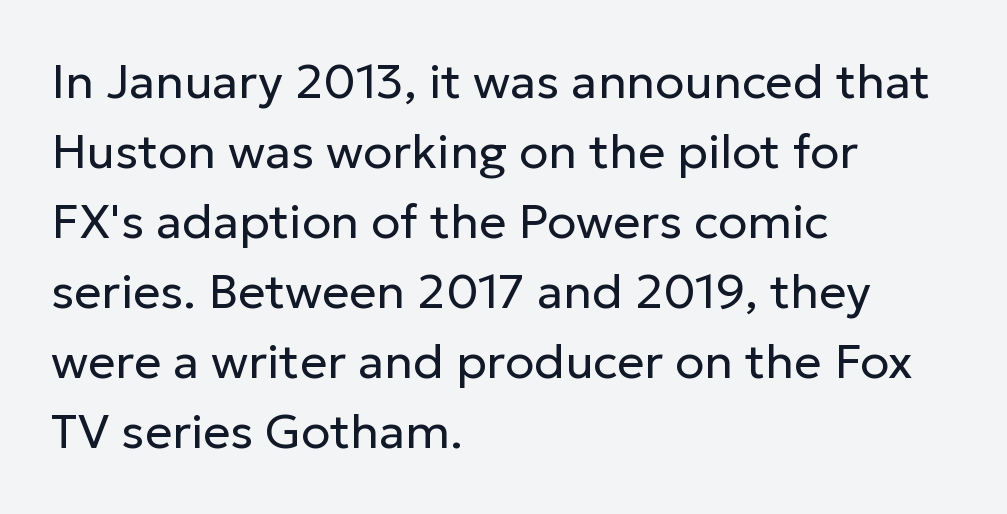
The image shows 48 px regular-weight sans-serif type, upright; set left-aligned, normal line spacing (1.46x), normal letter spacing, not underlined; low stroke contrast and a medium x-height.
